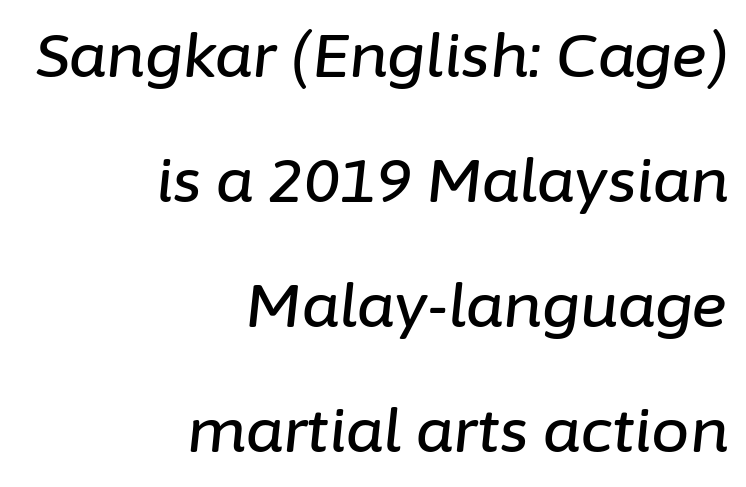
Spacing verdict: proportional, widths tailored to each character. How are the letters spaced? Ordinarily, with no added tracking. The paragraph shown leans on its right margin. Does the lettering tilt? It does — this is italic. This rendering features lettering with no underline. Horizontal bands of white between lines are thick stripes.
